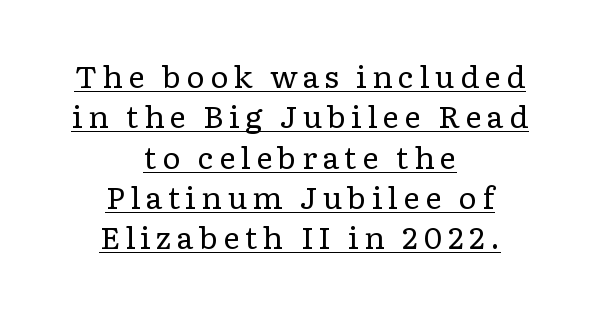
The image shows 29 px regular-weight, wide serif type, upright; set centered, normal line spacing (1.39x), underlined; low stroke contrast and a medium x-height.
